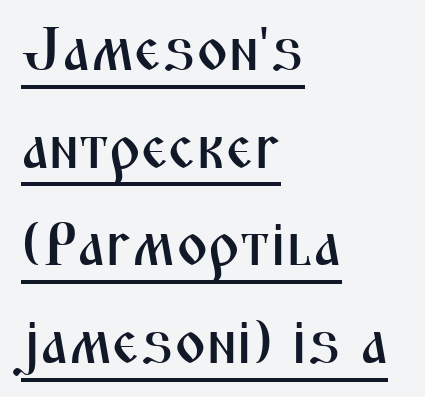
The image shows 61 px condensed sans-serif type, upright; set left-aligned, normal line spacing (1.6x), normal letter spacing, underlined; medium stroke contrast and a medium x-height.
